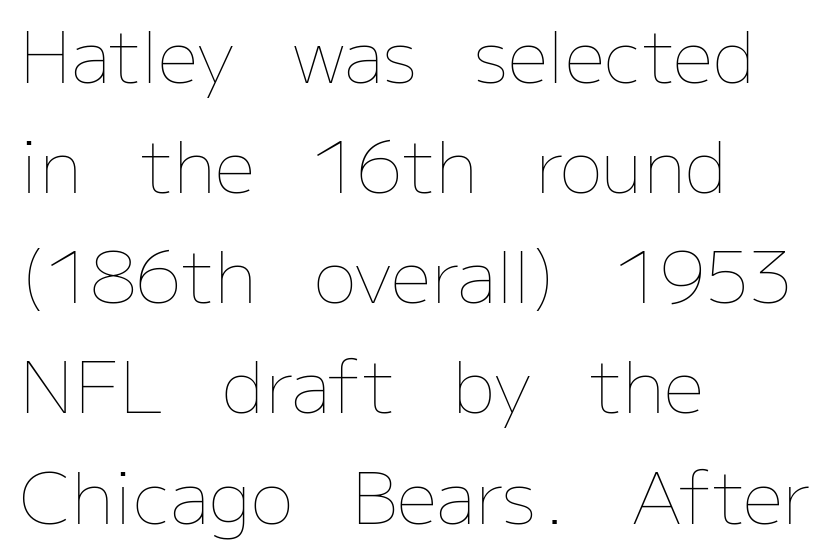
The image shows 72 px thin type, upright; set left-aligned, normal line spacing (1.53x), normal letter spacing, not underlined; low stroke contrast and a medium x-height.
